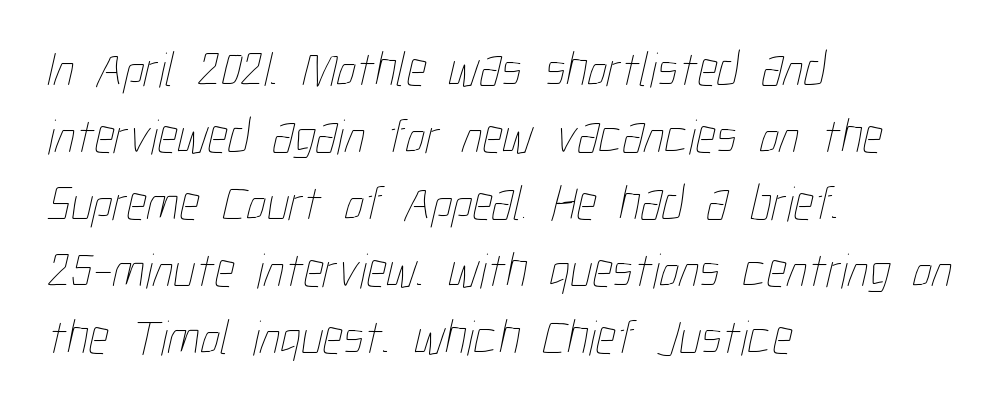
Look at the tracking — it's just the regular setting, nothing added. Underlining? Definitely not there. Where is the straight margin? On the left. Proportional: the letters do not fall into vertical columns. Is this a heavy cut? Hardly; it is regular or lighter.
